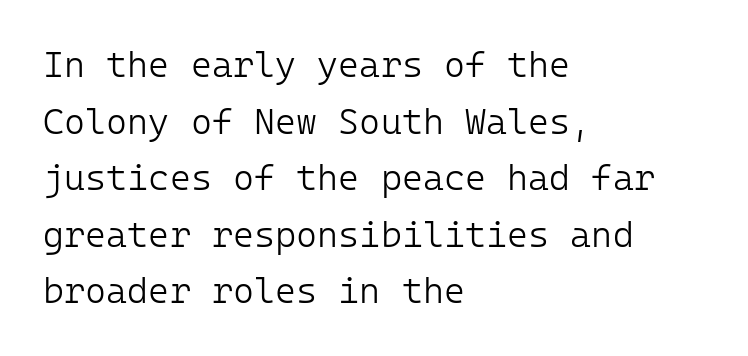
Q: Is the text bold? A: No.
Q: Is the text italic (slanted)? A: No, it is upright.
Q: Is the typeface a serif or a sans-serif typeface? A: Sans-serif.
Q: Is the text underlined? A: No.
Q: How is the paragraph aligned? A: Left-aligned.
Q: Is the spacing between letters normal or unusually wide? A: Normal.
Q: Is the spacing between lines tight, normal or loose? A: Normal.
Q: Width (condensed, normal, or wide)? A: Normal.
Q: Stroke contrast? A: Low.
Q: x-height? A: Medium.
